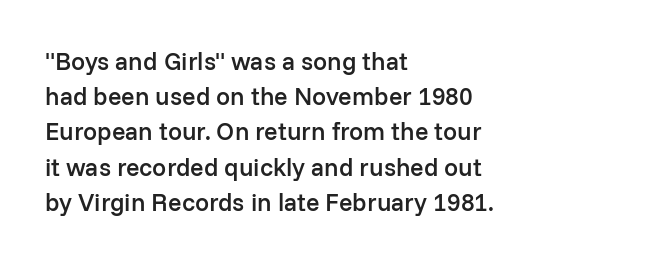
{"italic": "no", "bold": "semi", "underline": "no", "align": "left", "line_spacing": "normal", "line_spacing_ratio": 1.41, "letter_spacing": "normal", "letter_spacing_em": 0.0, "glyph_px": 25}
